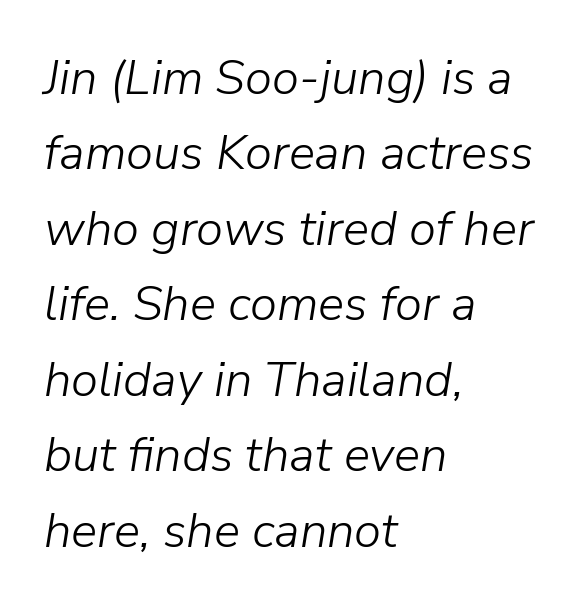
Q: Is the text bold? A: No.
Q: Is the text italic (slanted)? A: Yes, it leans right by about 9 degrees.
Q: Is the text underlined? A: No.
Q: How is the paragraph aligned? A: Left-aligned.
Q: Is the spacing between letters normal or unusually wide? A: Normal.
Q: Is the spacing between lines tight, normal or loose? A: Normal.
Q: Width (condensed, normal, or wide)? A: Normal.
Q: Stroke contrast? A: Low.
Q: x-height? A: Medium.
Q: Monospaced? A: No.
